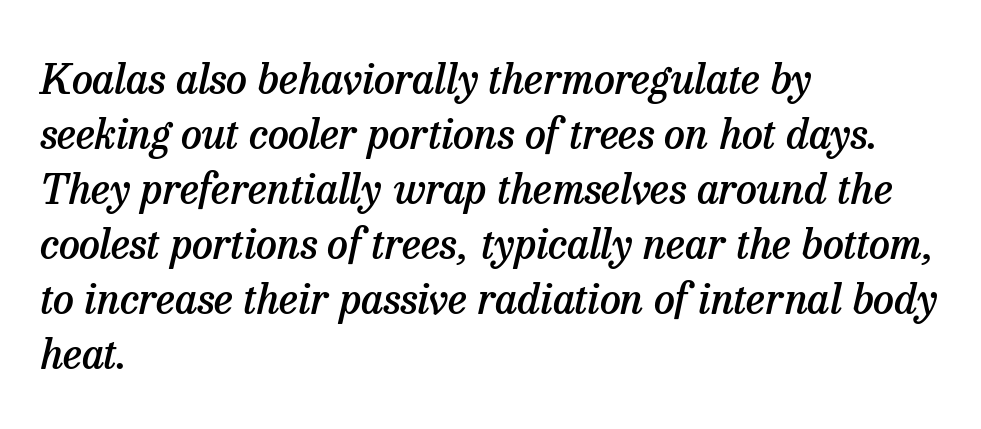
{"serif": "yes", "italic": "yes", "lean": "right", "slant_degrees": 13, "bold": "semi", "weight": "semibold", "width": "normal", "stroke_contrast": "low", "x_height": "medium", "monospaced": "no", "underline": "no", "align": "left", "line_spacing": "normal", "line_spacing_ratio": 1.31, "letter_spacing": "normal", "letter_spacing_em": 0.0, "glyph_px": 42}
